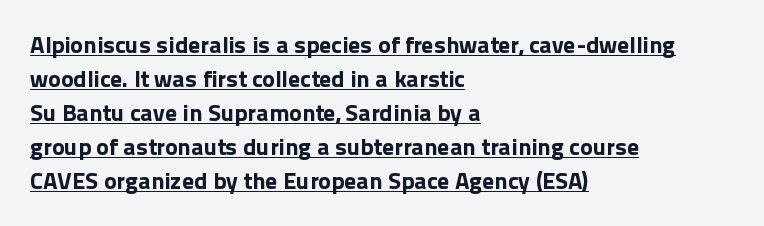
Q: Is the text bold? A: Yes.
Q: Is the text italic (slanted)? A: No, it is upright.
Q: Is the text underlined? A: Yes.
Q: How is the paragraph aligned? A: Left-aligned.
Q: Is the spacing between letters normal or unusually wide? A: Normal.
Q: Is the spacing between lines tight, normal or loose? A: Normal.
